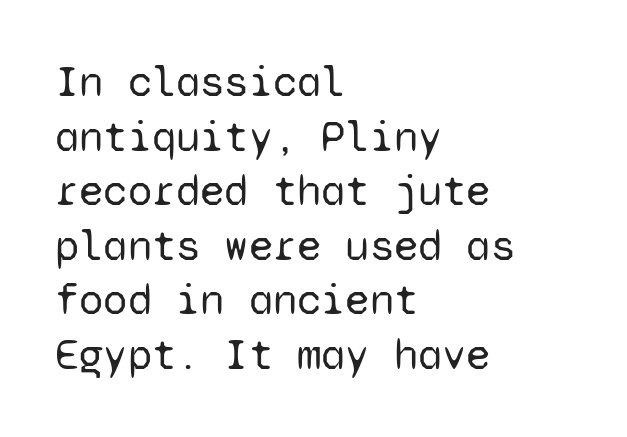
The gaps between neighbouring characters are ordinary and unremarkable. Layout note: lines flush left. The type family on display is of the sans-serif kind. Monospaced: the letters line up in strict vertical columns. Any mark beneath the type? The region is blank. Italic? Not at all — the glyphs are vertical.
